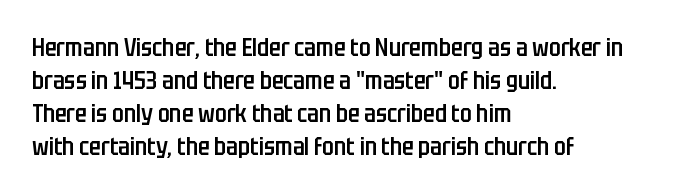
Leading: standard. The passage shown is semibold, sitting just below true bold. Descenders are the only things crossing below the line. Inter-character spacing is left at the font's built-in metrics. Notice how the stems are strictly vertical — no italics here.
